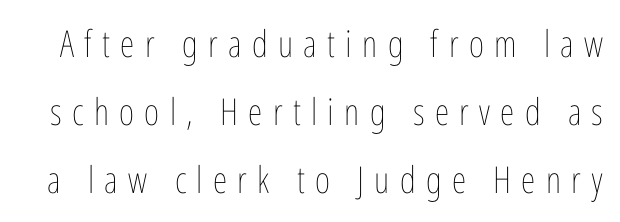
Q: Is the text bold? A: No.
Q: Is the text italic (slanted)? A: No, it is upright.
Q: Is the text underlined? A: No.
Q: Is the spacing between letters normal or unusually wide? A: Unusually wide.
Q: Width (condensed, normal, or wide)? A: Condensed.
Q: Stroke contrast? A: Low.
Q: x-height? A: Medium.
Q: Monospaced? A: No.
